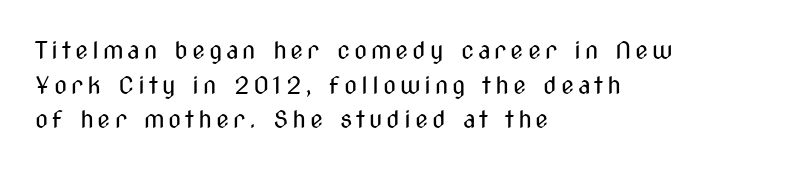
{"italic": "no", "bold": "no", "underline": "no", "align": "left", "line_spacing": "normal", "line_spacing_ratio": 1.44, "glyph_px": 24}
